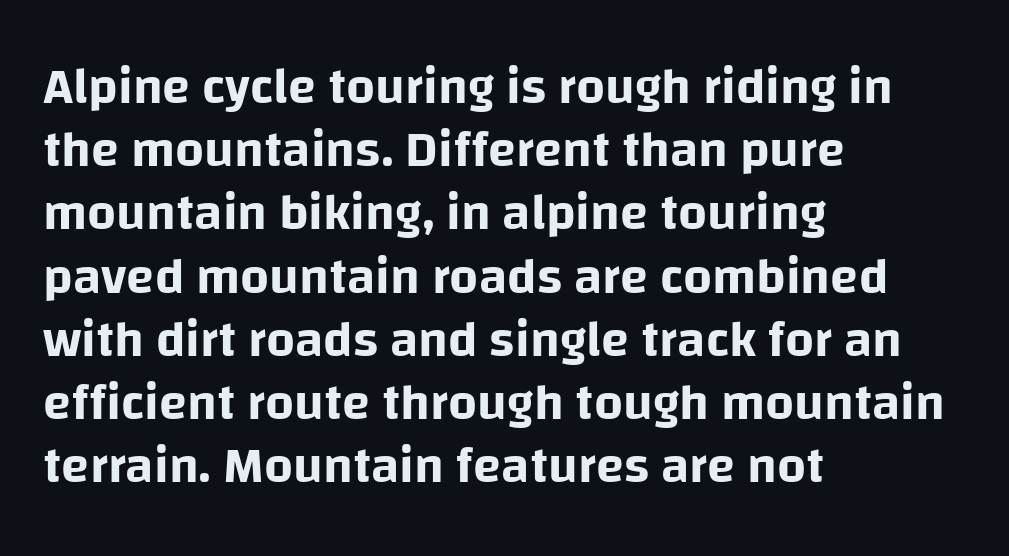
{"serif": "no", "italic": "no", "width": "normal", "stroke_contrast": "low", "x_height": "large", "monospaced": "no", "underline": "no", "align": "left", "line_spacing_ratio": 1.24, "letter_spacing": "normal", "letter_spacing_em": 0.0, "glyph_px": 51}
